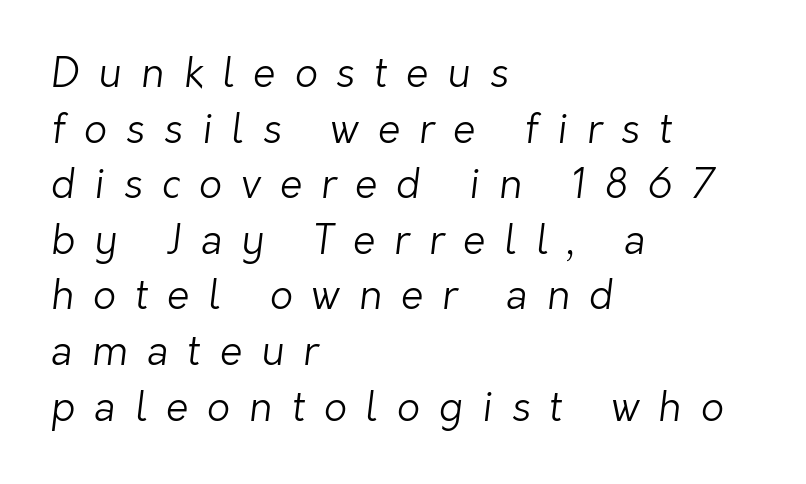
The image shows 40 px light sans-serif type; set left-aligned, normal line spacing (1.39x), unusually wide letter spacing (+0.48 em), not underlined; low stroke contrast and a medium x-height.
